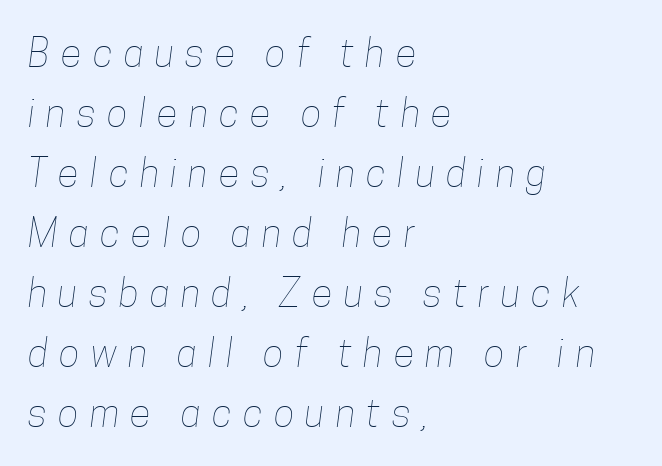
{"bold": "no", "weight": "thin", "width": "condensed", "stroke_contrast": "low", "x_height": "medium", "monospaced": "no", "underline": "no", "align": "left", "line_spacing": "normal", "line_spacing_ratio": 1.54, "letter_spacing": "wide", "letter_spacing_em": 0.29, "glyph_px": 39}
